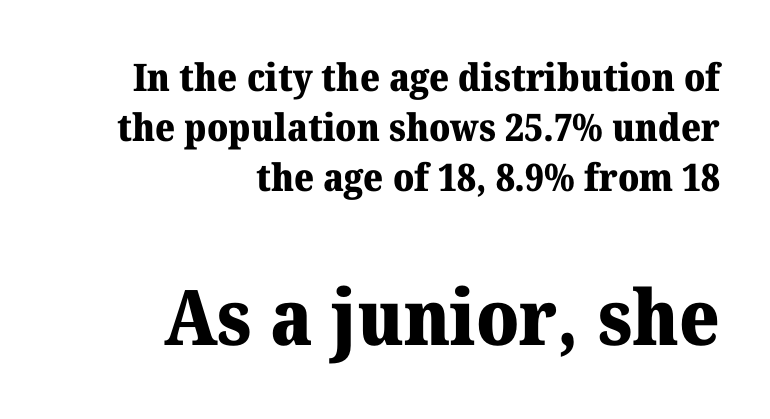
Nobody touched the tracking dial on this one. Successive baselines arrive at the customary interval. Varying glyph widths throughout — classic text-font behaviour. Is the type bold? Yes — the strokes are clearly thick and heavy. Ascenders rise straight up at ninety degrees. Letters rest on an invisible, unmarked baseline.
